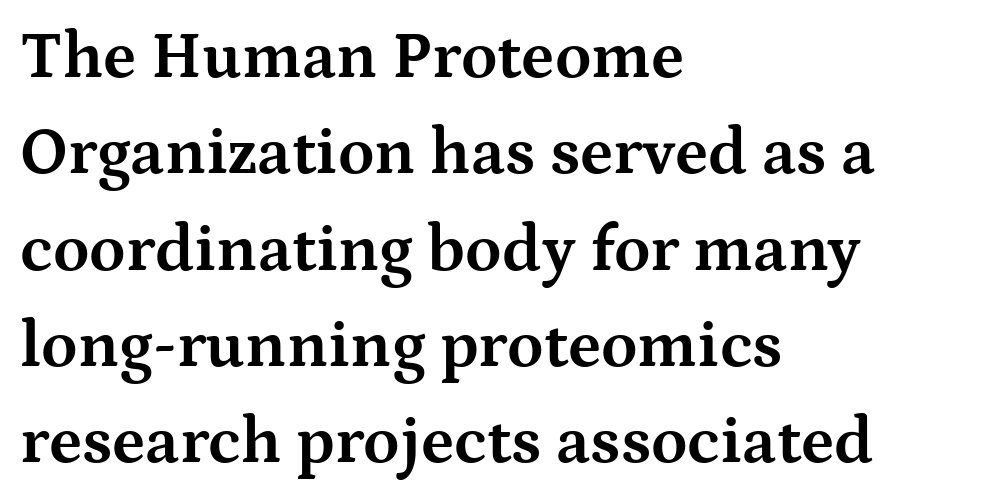
Tall strokes in this sample are plumb rather than angled. Notice how thick the strokes are: this is what a full bold looks like. This rendering features lettering with no underline. This rendering employs a face with finishing strokes, i.e., a serif. The rows are spaced the way most documents space them.
